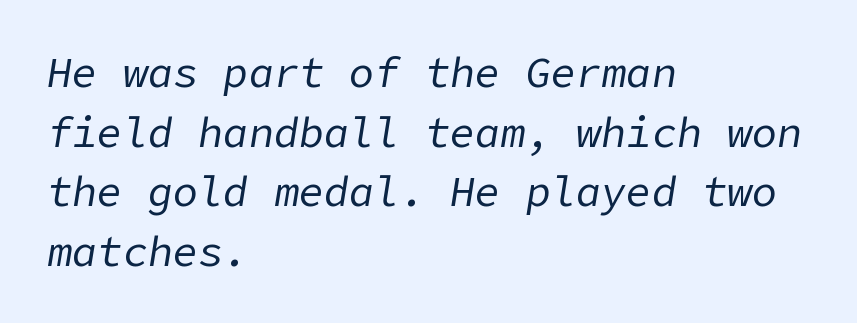
The image shows 42 px regular-weight type, italic (leaning right); set left-aligned, normal line spacing (1.42x), normal letter spacing, not underlined; low stroke contrast and a medium x-height.
